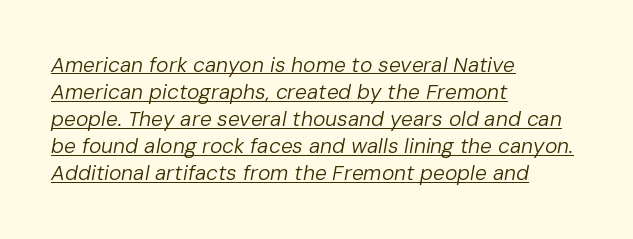
{"italic": "yes", "lean": "right", "slant_degrees": 10, "bold": "no", "underline": "yes", "align": "left", "line_spacing": "normal", "line_spacing_ratio": 1.29, "letter_spacing": "normal", "letter_spacing_em": 0.0, "glyph_px": 21}
